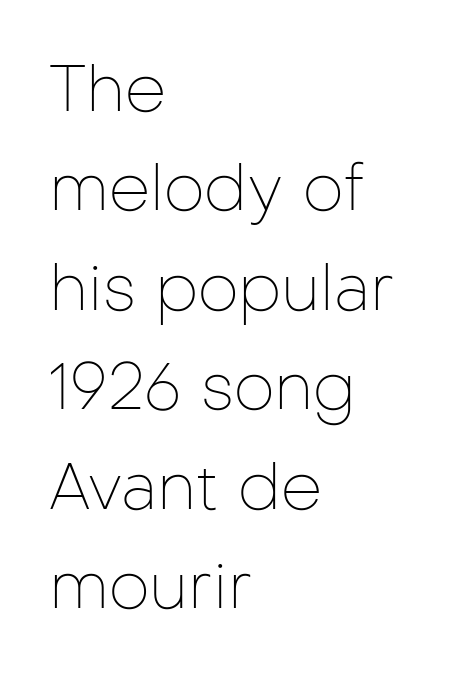
{"serif": "no", "italic": "no", "bold": "no", "weight": "thin", "width": "normal", "stroke_contrast": "low", "x_height": "medium", "monospaced": "no", "underline": "no", "align": "left", "line_spacing": "normal", "line_spacing_ratio": 1.53, "letter_spacing": "normal", "letter_spacing_em": 0.0, "glyph_px": 65}
